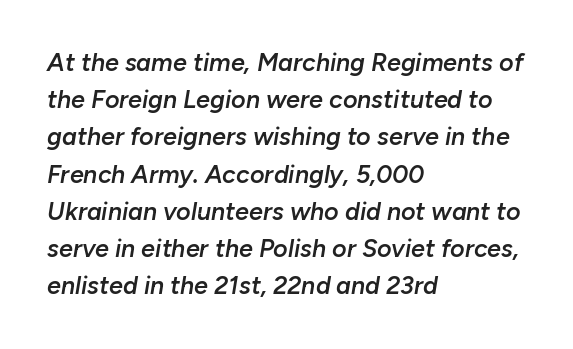
{"italic": "yes", "lean": "right", "slant_degrees": 10, "bold": "semi", "underline": "no", "align": "left", "line_spacing": "normal", "line_spacing_ratio": 1.49, "letter_spacing": "normal", "letter_spacing_em": 0.0, "glyph_px": 25}
